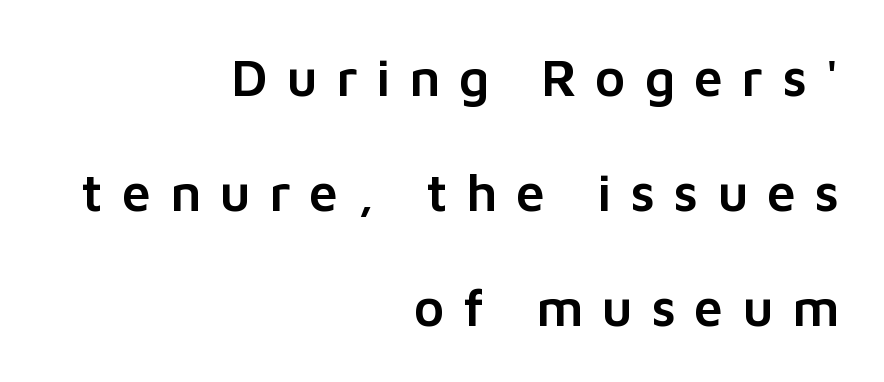
{"serif": "no", "italic": "no", "width": "normal", "stroke_contrast": "low", "x_height": "medium", "monospaced": "no", "underline": "no", "align": "right", "line_spacing": "loose", "line_spacing_ratio": 2.21, "letter_spacing": "wide", "letter_spacing_em": 0.36, "glyph_px": 52}
